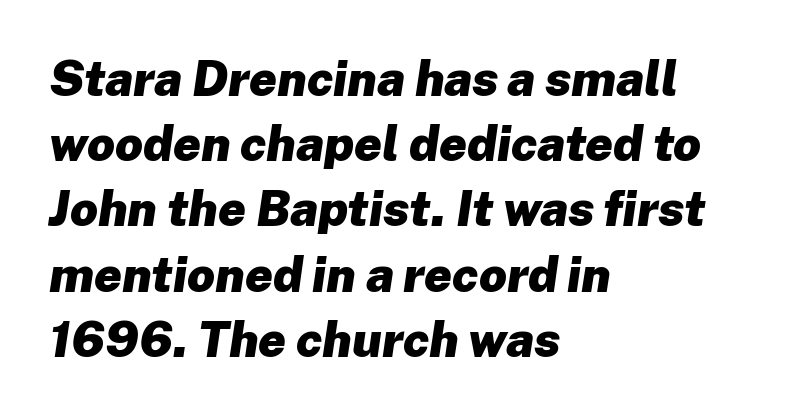
{"italic": "yes", "lean": "right", "slant_degrees": 8, "bold": "yes", "weight": "heavy", "width": "normal", "stroke_contrast": "low", "x_height": "medium", "monospaced": "no", "underline": "no", "align": "left", "line_spacing": "normal", "line_spacing_ratio": 1.33, "letter_spacing": "normal", "letter_spacing_em": 0.0, "glyph_px": 49}
